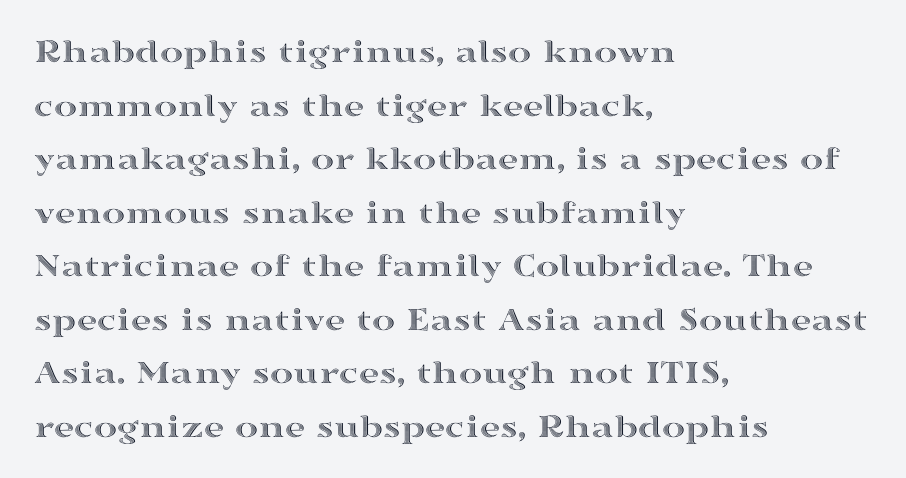
Does the copy run flush right? No — it runs flush left. Spacing verdict: proportional, widths tailored to each character. Descenders hang freely into open space. The letters sit at their default tracking, neither squeezed nor spread. Interline gaps are of average width in this sample.
